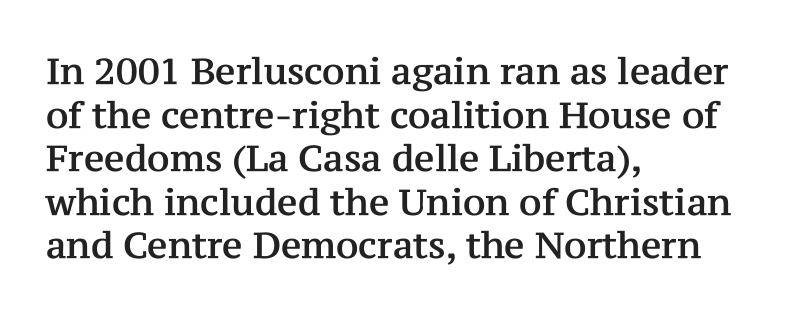
Q: Is the text italic (slanted)? A: No, it is upright.
Q: Is the typeface a serif or a sans-serif typeface? A: Serif.
Q: Is the text underlined? A: No.
Q: How is the paragraph aligned? A: Left-aligned.
Q: Is the spacing between letters normal or unusually wide? A: Normal.
Q: Width (condensed, normal, or wide)? A: Normal.
Q: Stroke contrast? A: Medium.
Q: x-height? A: Medium.
Q: Monospaced? A: No.
